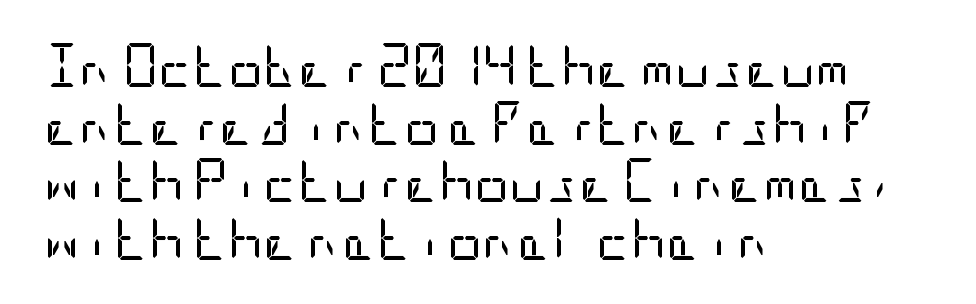
{"serif": "no", "italic": "no", "bold": "no", "weight": "regular", "width": "condensed", "stroke_contrast": "low", "x_height": "large", "underline": "no", "align": "left", "line_spacing": "normal", "line_spacing_ratio": 1.34, "letter_spacing": "normal", "letter_spacing_em": 0.0, "glyph_px": 43}
